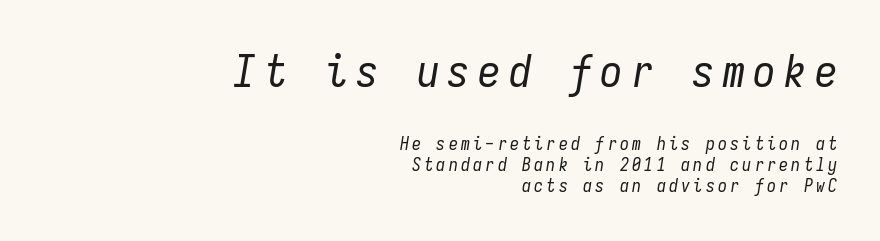
The image shows 45 px regular-weight, condensed type, italic (leaning right), monospaced; set right-aligned, line spacing 1.17x, not underlined; the first (top) block is 2.5x larger; low stroke contrast and a medium x-height.
